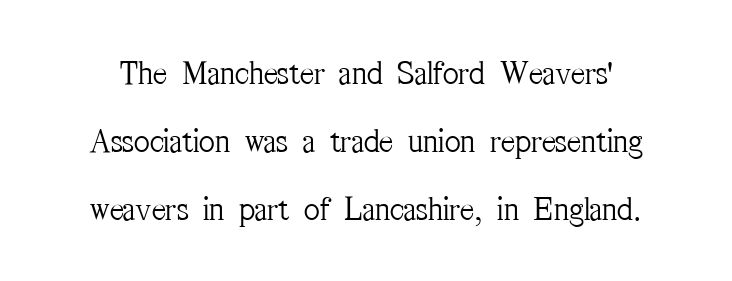
Is this a heavy cut? Hardly; it is regular or lighter. Check where the strokes stop: tiny serifs finish them off. Do the characters align in a grid? No, the font is proportional. The lettering holds an erect, upright posture throughout.
